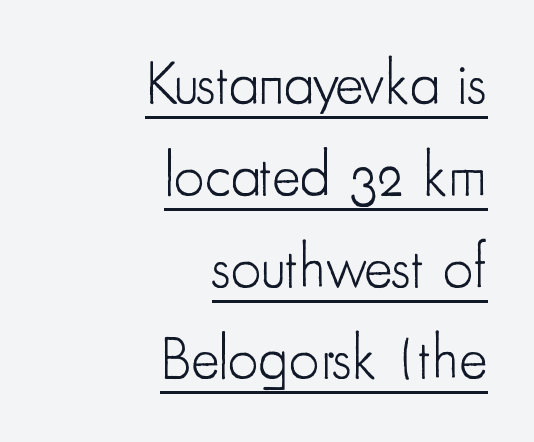
The image shows 60 px light, condensed sans-serif type, upright; set right-aligned, normal line spacing (1.53x), normal letter spacing, underlined; low stroke contrast and a small x-height.
